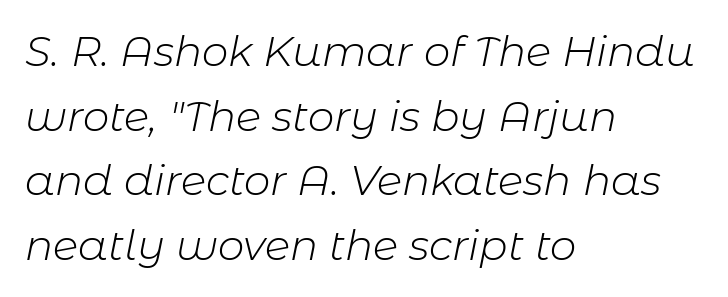
The image shows 42 px light type, italic (leaning right); set left-aligned, normal line spacing (1.54x), normal letter spacing, not underlined; low stroke contrast and a medium x-height.
